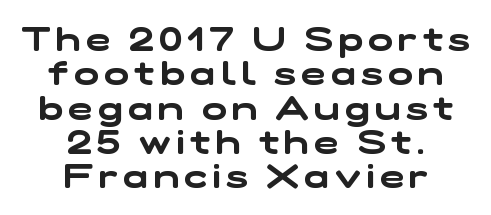
The image shows 33 px wide sans-serif type; set centered, tight line spacing (1.04x), not underlined; low stroke contrast and a medium x-height.
